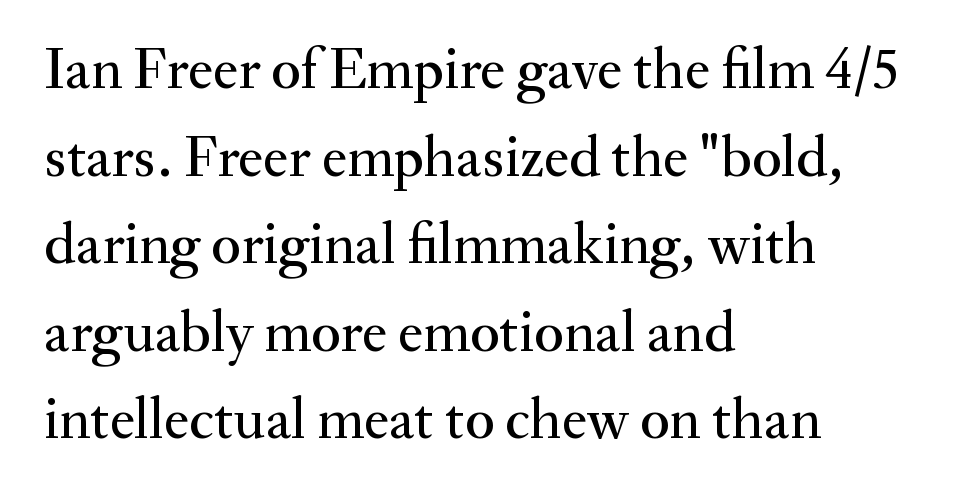
This is serif lettering, the kind often seen in printed books. One-word summary of the alignment: left. Check the space under the baseline: it is left empty. Style check: upright. The designer left line spacing at the default. You could not count columns in this text — the font is proportionally spaced.
